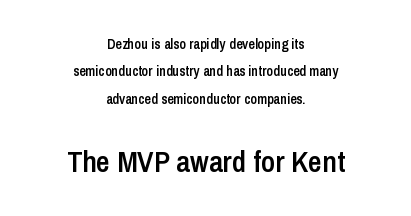
Q: Is the text bold? A: Semi-bold.
Q: Is the text italic (slanted)? A: No, it is upright.
Q: Is the typeface a serif or a sans-serif typeface? A: Sans-serif.
Q: Is the text underlined? A: No.
Q: How is the paragraph aligned? A: Centered.
Q: Is the spacing between letters normal or unusually wide? A: Normal.
Q: Is the spacing between lines tight, normal or loose? A: Loose.
Q: Which block of text is set in a larger size, the first (top) or the second (bottom)? A: The second (bottom) one.
Q: Width (condensed, normal, or wide)? A: Condensed.
Q: Stroke contrast? A: Low.
Q: x-height? A: Medium.
Q: Monospaced? A: No.
